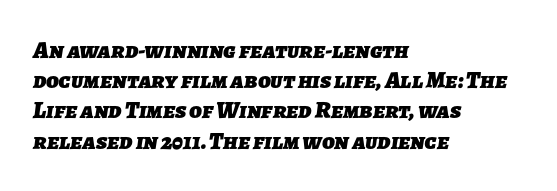
The image shows 24 px bold type; set left-aligned, normal line spacing (1.26x), normal letter spacing, not underlined.
